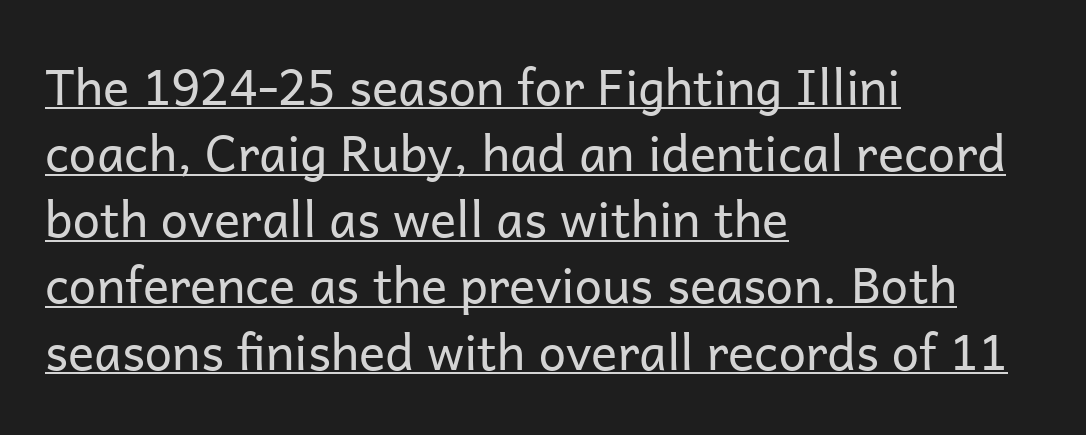
The image shows 49 px regular-weight sans-serif type, upright; set left-aligned, normal line spacing (1.35x), normal letter spacing, underlined; low stroke contrast and a medium x-height.
